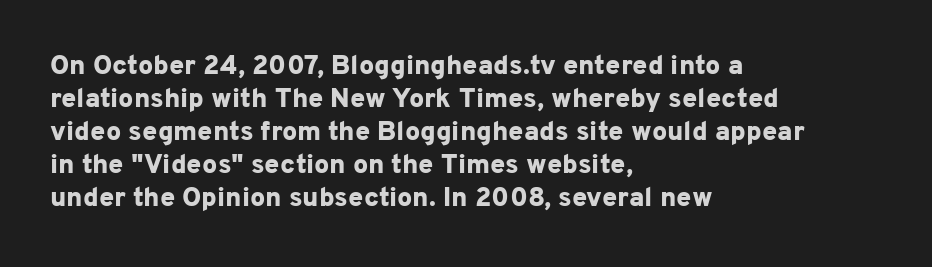
{"italic": "no", "bold": "yes", "underline": "no", "align": "left", "line_spacing_ratio": 1.22, "letter_spacing": "normal", "letter_spacing_em": 0.0, "glyph_px": 27}
